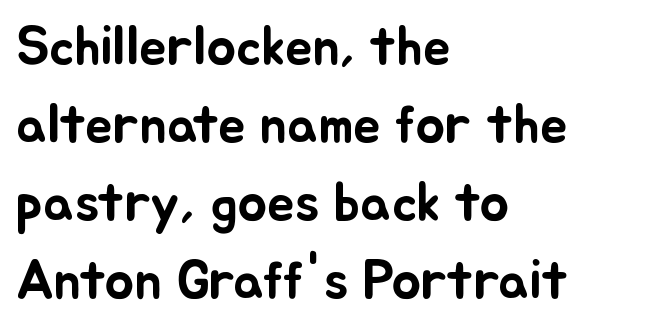
The image shows 55 px text type, upright; set left-aligned, normal line spacing (1.42x), normal letter spacing, not underlined; low stroke contrast and a small x-height.
